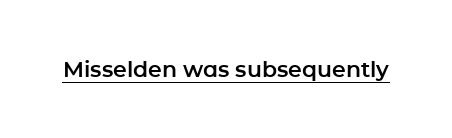
The image shows 22 px text type, upright; set normal letter spacing, underlined.
